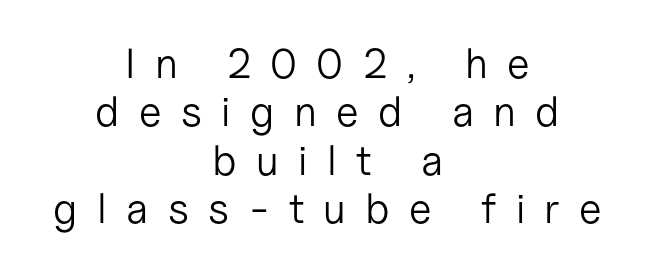
The image shows 42 px light sans-serif type, upright; set centered, tight line spacing (1.15x), unusually wide letter spacing (+0.46 em), not underlined; low stroke contrast and a medium x-height.
